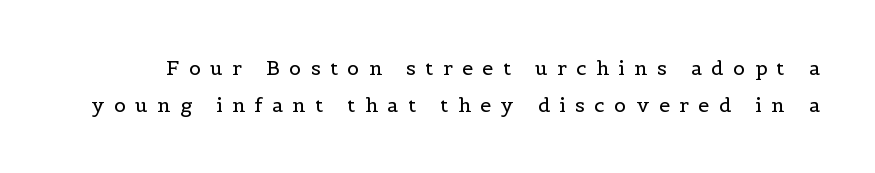
Q: Is the text bold? A: No.
Q: Is the text italic (slanted)? A: No, it is upright.
Q: Is the text underlined? A: No.
Q: Is the spacing between letters normal or unusually wide? A: Unusually wide.
